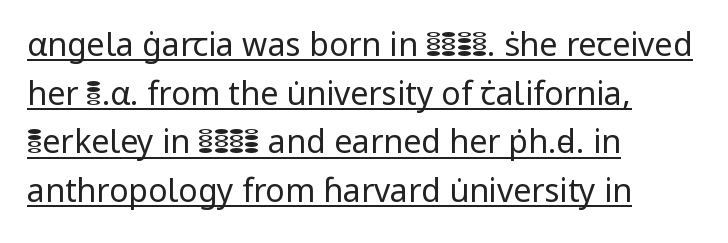
Spacing verdict: proportional, widths tailored to each character. Interline gaps are of average width in this sample. Each line starts at the same left margin while the right side varies. The horizontal fit of the characters is conventional and even. When letters stand straight like this, we call the style roman or upright.
